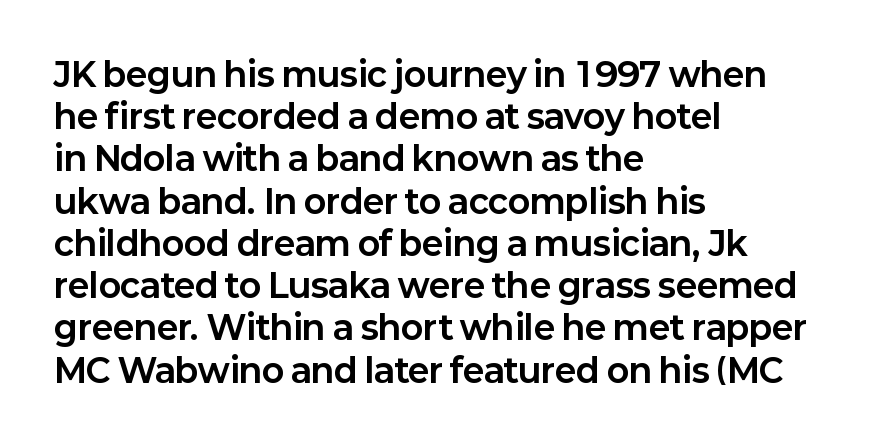
Q: Is the text bold? A: Yes.
Q: Is the text italic (slanted)? A: No, it is upright.
Q: Is the typeface a serif or a sans-serif typeface? A: Sans-serif.
Q: Is the text underlined? A: No.
Q: How is the paragraph aligned? A: Left-aligned.
Q: Is the spacing between letters normal or unusually wide? A: Normal.
Q: Is the spacing between lines tight, normal or loose? A: Normal.
Q: Width (condensed, normal, or wide)? A: Normal.
Q: Stroke contrast? A: Low.
Q: x-height? A: Medium.
Q: Monospaced? A: No.
